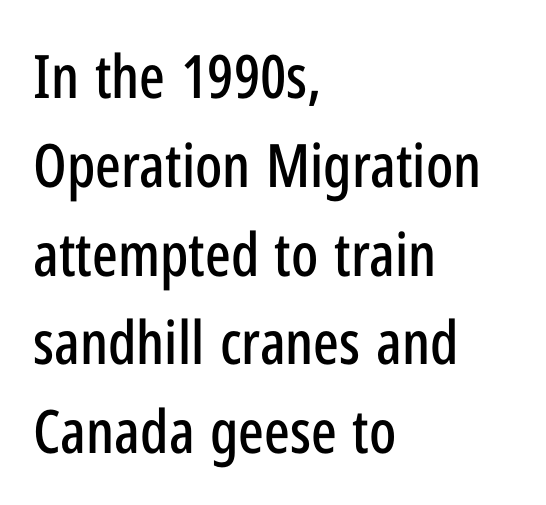
The image shows 60 px condensed sans-serif type, upright; set left-aligned, normal line spacing (1.48x), normal letter spacing, not underlined; low stroke contrast and a medium x-height.
